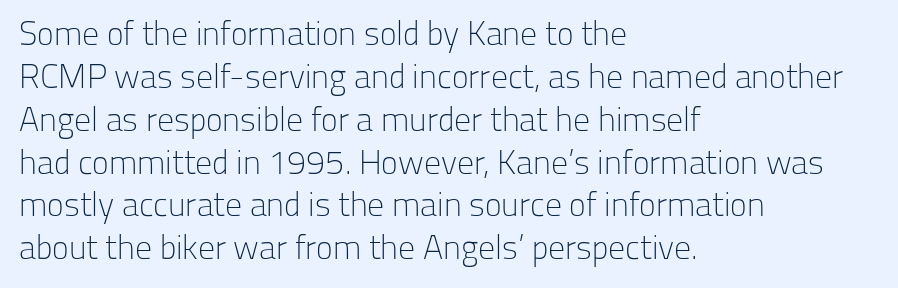
Q: Is the text bold? A: No.
Q: Is the text italic (slanted)? A: No, it is upright.
Q: Is the typeface a serif or a sans-serif typeface? A: Sans-serif.
Q: Is the text underlined? A: No.
Q: How is the paragraph aligned? A: Left-aligned.
Q: Is the spacing between letters normal or unusually wide? A: Normal.
Q: Is the spacing between lines tight, normal or loose? A: Normal.
Q: Width (condensed, normal, or wide)? A: Normal.
Q: Stroke contrast? A: Low.
Q: x-height? A: Medium.
Q: Monospaced? A: No.
